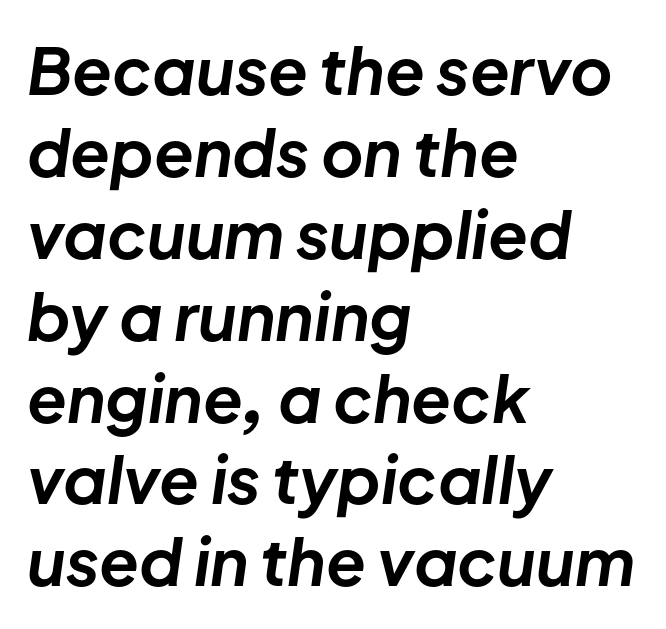
Q: Is the text bold? A: Yes.
Q: Is the text italic (slanted)? A: Yes, it leans right by about 8 degrees.
Q: Is the text underlined? A: No.
Q: How is the paragraph aligned? A: Left-aligned.
Q: Is the spacing between letters normal or unusually wide? A: Normal.
Q: Is the spacing between lines tight, normal or loose? A: Normal.
Q: Width (condensed, normal, or wide)? A: Normal.
Q: Stroke contrast? A: Low.
Q: x-height? A: Medium.
Q: Monospaced? A: No.
